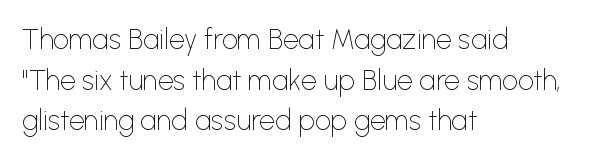
Q: Is the text bold? A: No.
Q: Is the text italic (slanted)? A: No, it is upright.
Q: Is the typeface a serif or a sans-serif typeface? A: Sans-serif.
Q: Is the text underlined? A: No.
Q: How is the paragraph aligned? A: Left-aligned.
Q: Is the spacing between letters normal or unusually wide? A: Normal.
Q: Is the spacing between lines tight, normal or loose? A: Normal.
Q: Width (condensed, normal, or wide)? A: Normal.
Q: Stroke contrast? A: Low.
Q: x-height? A: Medium.
Q: Monospaced? A: No.
